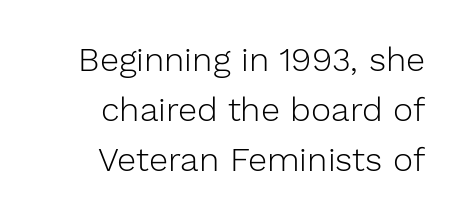
{"serif": "no", "italic": "no", "bold": "no", "weight": "light", "width": "normal", "stroke_contrast": "low", "x_height": "medium", "monospaced": "no", "underline": "no", "align": "right", "line_spacing": "normal", "line_spacing_ratio": 1.47, "letter_spacing": "normal", "letter_spacing_em": 0.0, "glyph_px": 34}
